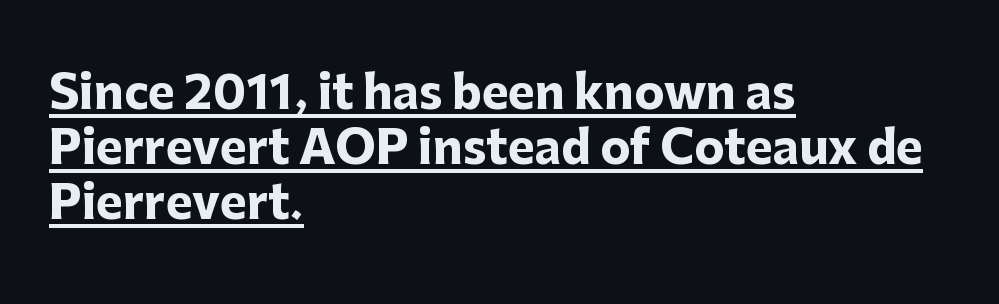
Q: Is the text bold? A: Yes.
Q: Is the text italic (slanted)? A: No, it is upright.
Q: Is the typeface a serif or a sans-serif typeface? A: Sans-serif.
Q: Is the text underlined? A: Yes.
Q: How is the paragraph aligned? A: Left-aligned.
Q: Is the spacing between letters normal or unusually wide? A: Normal.
Q: Width (condensed, normal, or wide)? A: Normal.
Q: Stroke contrast? A: Low.
Q: x-height? A: Medium.
Q: Monospaced? A: No.
